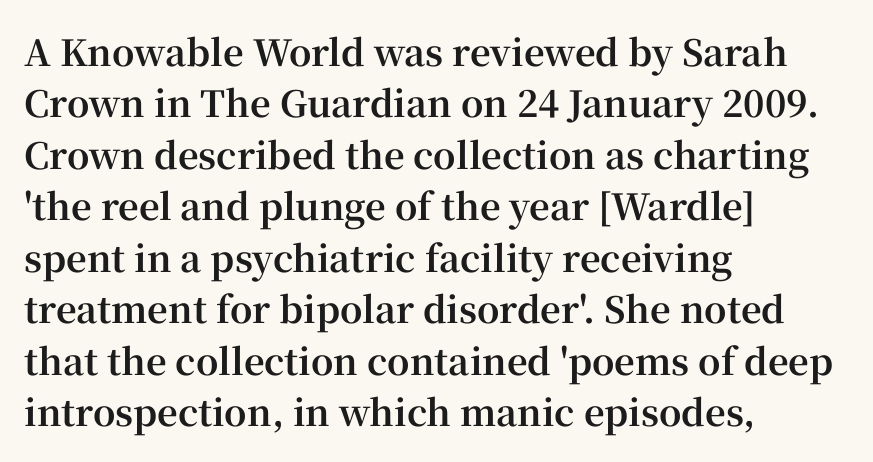
Notice how thick the strokes are: this is what a full bold looks like. Summary of vertical rhythm: regular, with standard interline spacing. Decoration check: the copy has no underline. Spacing verdict: proportional, widths tailored to each character. Look at the tracking — it's just the regular setting, nothing added.
